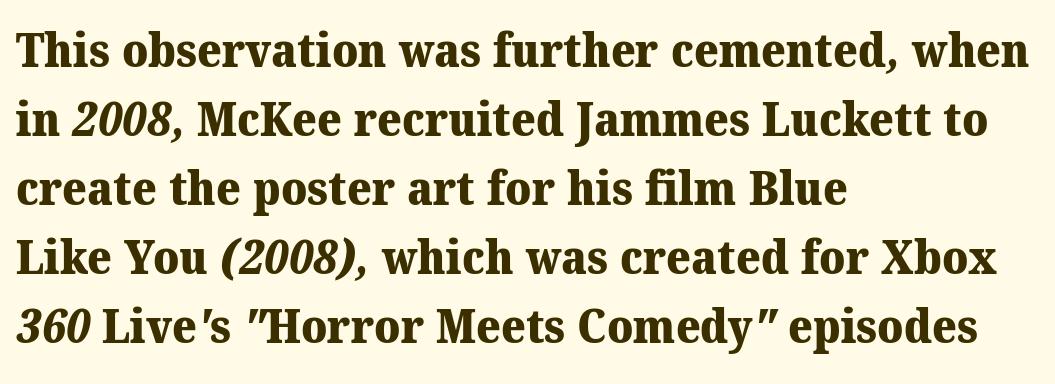
The image shows 47 px heavy serif type; set left-aligned, normal line spacing (1.47x), normal letter spacing, not underlined; medium stroke contrast and a medium x-height.
